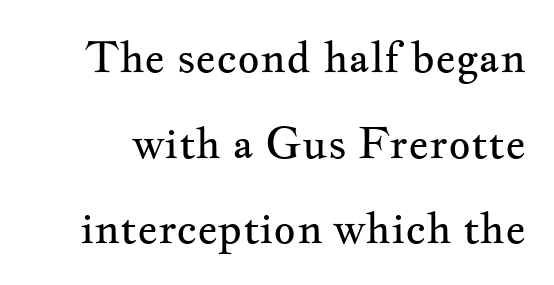
Q: Is the text bold? A: No.
Q: Is the text italic (slanted)? A: No, it is upright.
Q: Is the typeface a serif or a sans-serif typeface? A: Serif.
Q: Is the text underlined? A: No.
Q: Is the spacing between letters normal or unusually wide? A: Normal.
Q: Is the spacing between lines tight, normal or loose? A: Loose.
Q: Width (condensed, normal, or wide)? A: Wide.
Q: Stroke contrast? A: Medium.
Q: x-height? A: Small.
Q: Monospaced? A: No.
